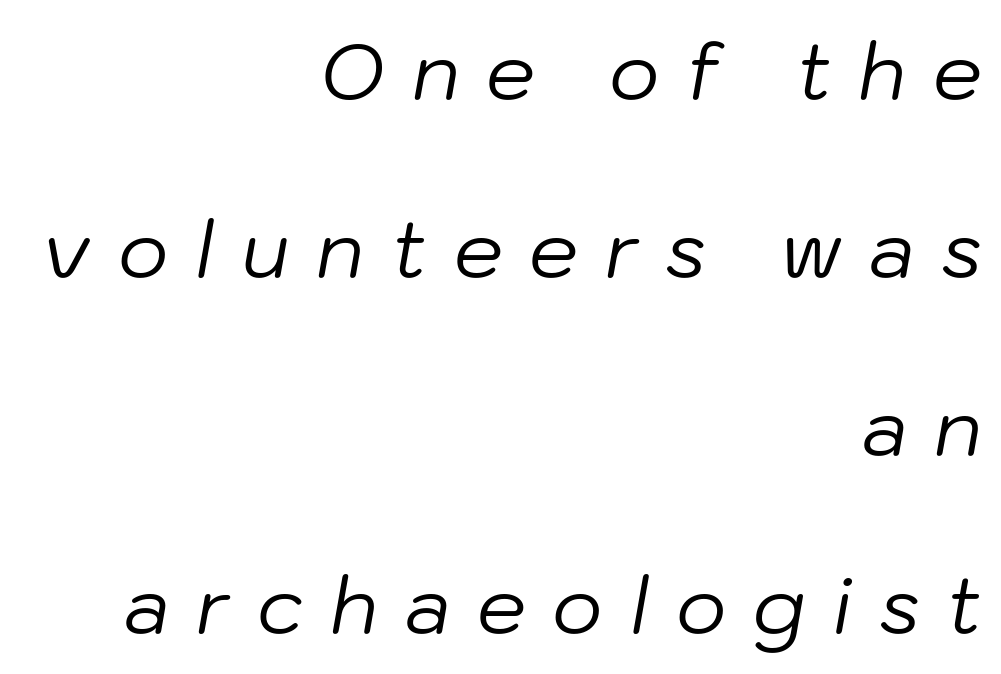
{"italic": "yes", "lean": "right", "slant_degrees": 10, "bold": "no", "weight": "regular", "width": "normal", "stroke_contrast": "low", "x_height": "medium", "monospaced": "no", "underline": "no", "align": "right", "line_spacing": "loose", "line_spacing_ratio": 2.28, "letter_spacing": "wide", "letter_spacing_em": 0.34, "glyph_px": 78}
